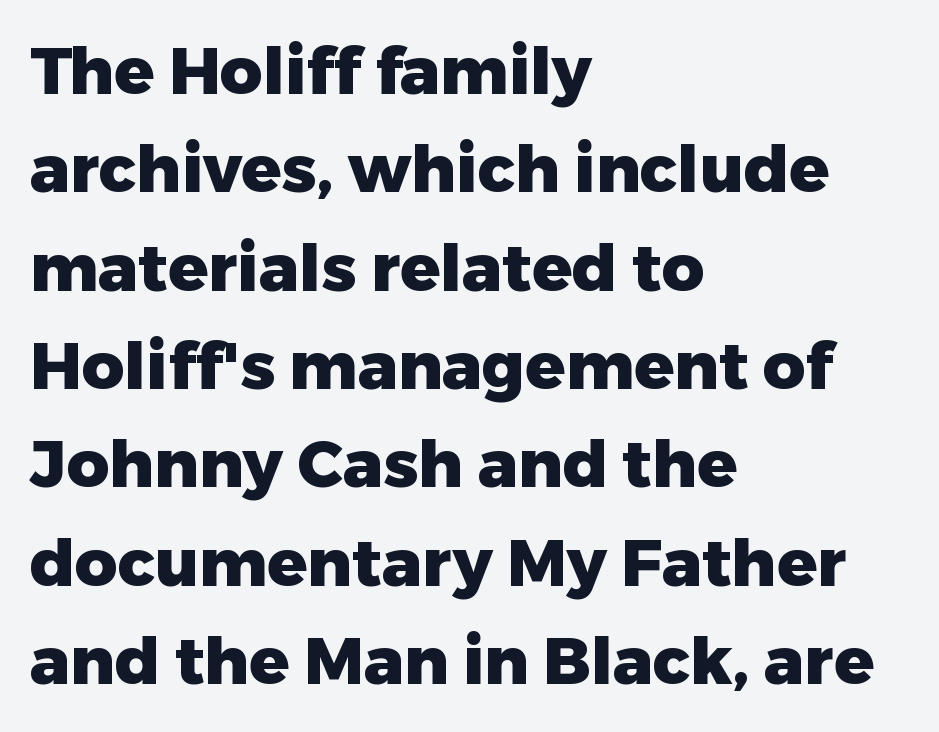
Q: Is the text bold? A: Yes.
Q: Is the text italic (slanted)? A: No, it is upright.
Q: Is the typeface a serif or a sans-serif typeface? A: Sans-serif.
Q: Is the text underlined? A: No.
Q: How is the paragraph aligned? A: Left-aligned.
Q: Is the spacing between letters normal or unusually wide? A: Normal.
Q: Is the spacing between lines tight, normal or loose? A: Normal.
Q: Width (condensed, normal, or wide)? A: Normal.
Q: Stroke contrast? A: Low.
Q: x-height? A: Medium.
Q: Monospaced? A: No.
